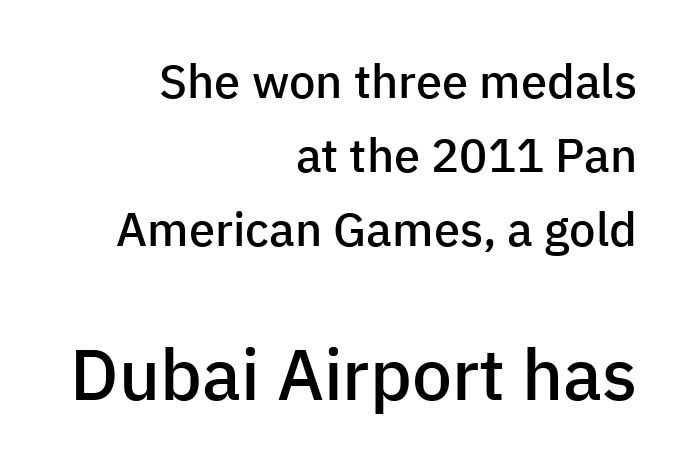
Q: Is the text bold? A: Semi-bold.
Q: Is the text italic (slanted)? A: No, it is upright.
Q: Is the typeface a serif or a sans-serif typeface? A: Sans-serif.
Q: Is the text underlined? A: No.
Q: How is the paragraph aligned? A: Right-aligned.
Q: Is the spacing between letters normal or unusually wide? A: Normal.
Q: Is the spacing between lines tight, normal or loose? A: Normal.
Q: Which block of text is set in a larger size, the first (top) or the second (bottom)? A: The second (bottom) one.
Q: Width (condensed, normal, or wide)? A: Normal.
Q: Stroke contrast? A: Low.
Q: x-height? A: Medium.
Q: Monospaced? A: No.
